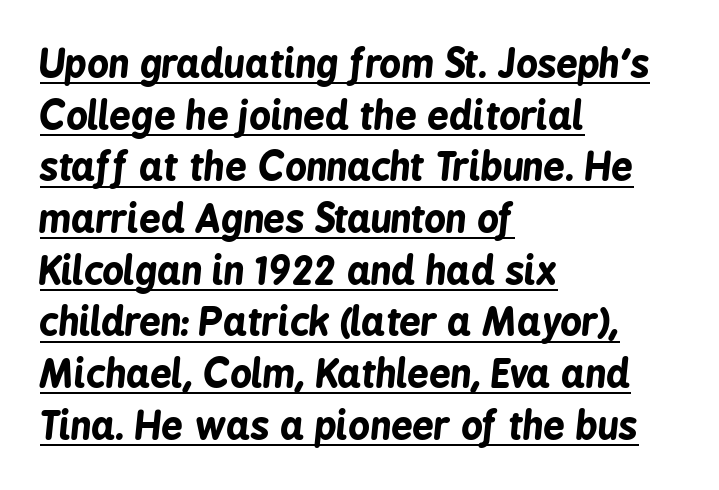
{"italic": "yes", "lean": "right", "slant_degrees": 6, "bold": "yes", "weight": "bold", "width": "condensed", "stroke_contrast": "low", "x_height": "medium", "monospaced": "no", "underline": "yes", "align": "left", "line_spacing": "normal", "line_spacing_ratio": 1.36, "letter_spacing": "normal", "letter_spacing_em": 0.0, "glyph_px": 38}
